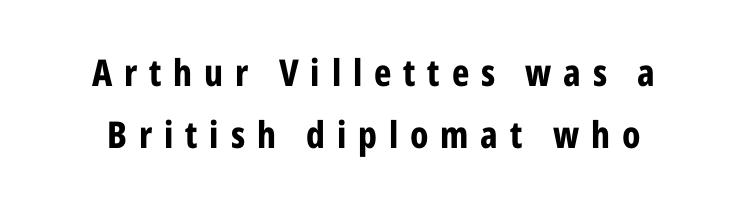
{"serif": "no", "italic": "no", "bold": "yes", "weight": "bold", "width": "condensed", "stroke_contrast": "low", "x_height": "medium", "monospaced": "no", "underline": "no", "line_spacing": "normal", "line_spacing_ratio": 1.68, "letter_spacing": "wide", "letter_spacing_em": 0.32, "glyph_px": 37}
